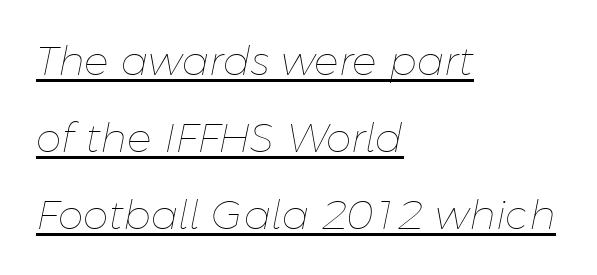
The image shows 41 px thin type, italic (leaning right); set left-aligned, line spacing 1.88x, normal letter spacing, underlined; low stroke contrast and a medium x-height.
